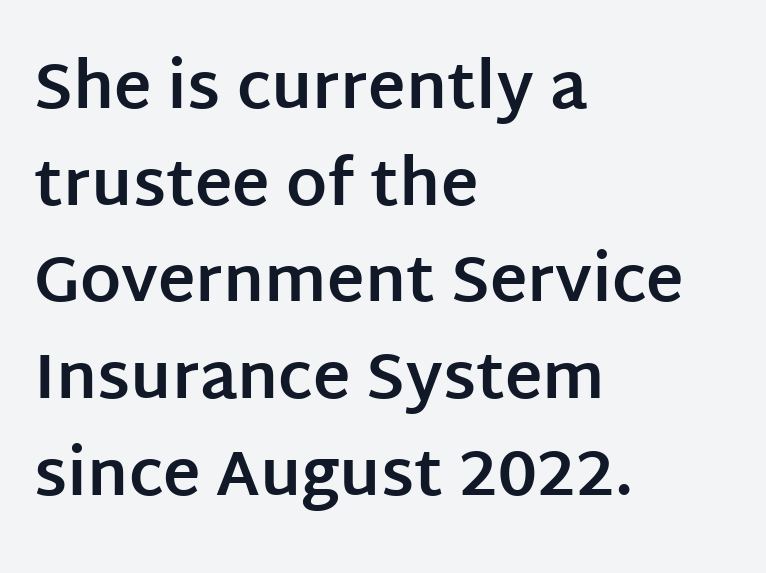
The image shows 64 px bold sans-serif type, upright; set left-aligned, normal line spacing (1.51x), normal letter spacing, not underlined; low stroke contrast and a large x-height.
